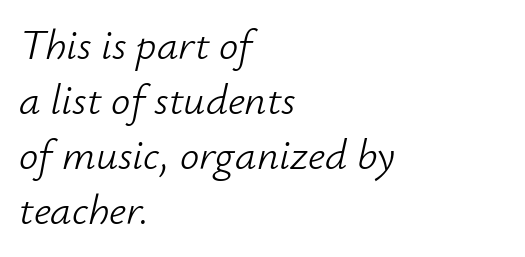
{"italic": "yes", "lean": "right", "slant_degrees": 12, "bold": "no", "weight": "light", "width": "normal", "stroke_contrast": "low", "x_height": "small", "monospaced": "no", "underline": "no", "align": "left", "line_spacing": "normal", "line_spacing_ratio": 1.28, "letter_spacing": "normal", "letter_spacing_em": 0.0, "glyph_px": 43}
